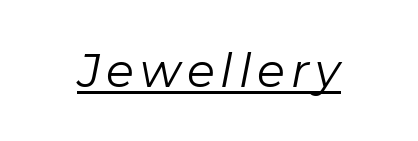
Q: Is the text bold? A: No.
Q: Is the text italic (slanted)? A: Yes, it leans right by about 11 degrees.
Q: Is the text underlined? A: Yes.
Q: Width (condensed, normal, or wide)? A: Normal.
Q: Stroke contrast? A: Low.
Q: x-height? A: Medium.
Q: Monospaced? A: No.
